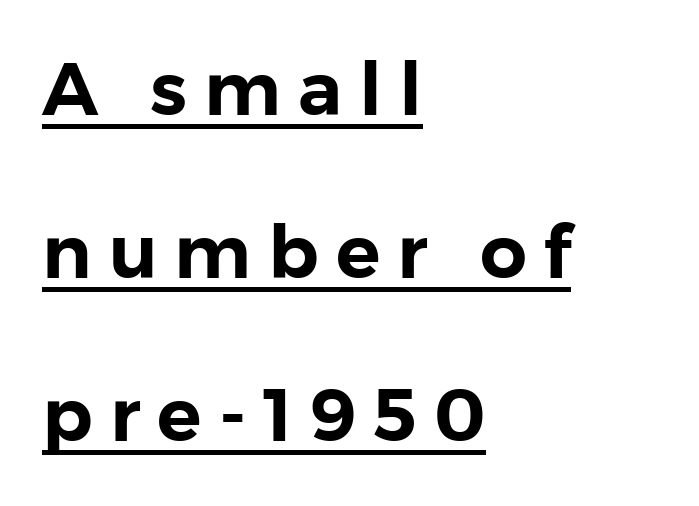
Q: Is the text italic (slanted)? A: No, it is upright.
Q: Is the typeface a serif or a sans-serif typeface? A: Sans-serif.
Q: Is the text underlined? A: Yes.
Q: How is the paragraph aligned? A: Left-aligned.
Q: Is the spacing between letters normal or unusually wide? A: Unusually wide.
Q: Is the spacing between lines tight, normal or loose? A: Loose.
Q: Width (condensed, normal, or wide)? A: Normal.
Q: Stroke contrast? A: Low.
Q: x-height? A: Medium.
Q: Monospaced? A: No.
